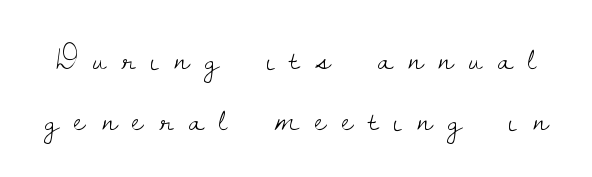
Q: Is the text bold? A: No.
Q: Is the text italic (slanted)? A: Yes.
Q: Is the typeface a serif or a sans-serif typeface? A: Serif.
Q: Is the text underlined? A: No.
Q: Is the spacing between letters normal or unusually wide? A: Unusually wide.
Q: Width (condensed, normal, or wide)? A: Normal.
Q: Stroke contrast? A: Low.
Q: x-height? A: Small.
Q: Monospaced? A: No.
